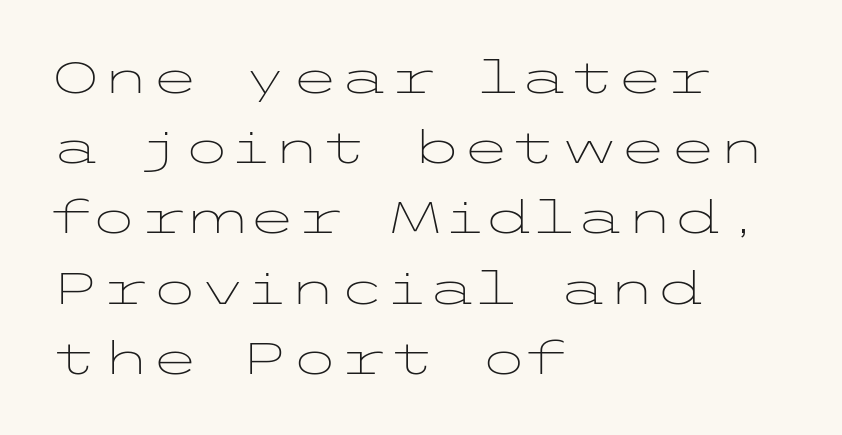
{"serif": "no", "italic": "no", "bold": "no", "weight": "light", "width": "wide", "stroke_contrast": "low", "x_height": "medium", "underline": "no", "align": "left", "line_spacing": "normal", "line_spacing_ratio": 1.56, "letter_spacing": "normal", "letter_spacing_em": 0.0, "glyph_px": 45}
